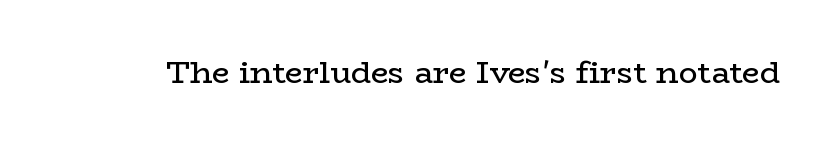
The image shows 31 px regular-weight, wide serif type, upright; set normal letter spacing, not underlined; low stroke contrast and a medium x-height.
